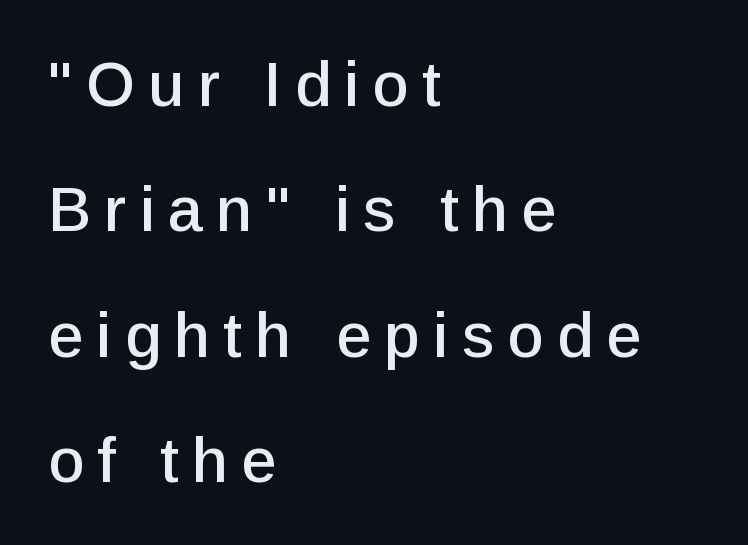
The image shows 63 px sans-serif type, upright; set left-aligned, loose line spacing (1.99x), unusually wide letter spacing (+0.21 em), not underlined; low stroke contrast and a medium x-height.
